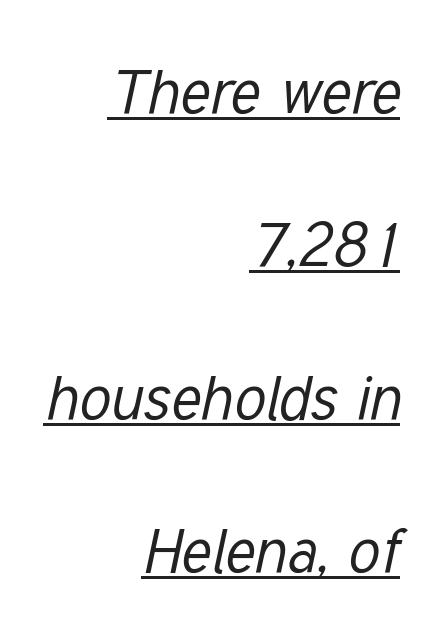
Q: Is the text bold? A: No.
Q: Is the text italic (slanted)? A: Yes, it leans right by about 12 degrees.
Q: Is the text underlined? A: Yes.
Q: How is the paragraph aligned? A: Right-aligned.
Q: Is the spacing between letters normal or unusually wide? A: Normal.
Q: Is the spacing between lines tight, normal or loose? A: Loose.
Q: Width (condensed, normal, or wide)? A: Condensed.
Q: Stroke contrast? A: Low.
Q: x-height? A: Medium.
Q: Monospaced? A: No.
